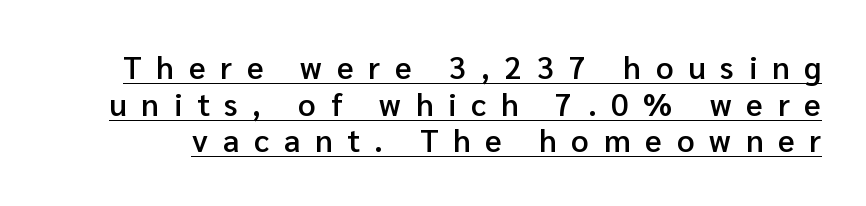
Here the glyphs are tracked loosely, breaking word shapes into spaced letters. Type style note: lacks serifs. Nope, not italic — everything's standing straight. Slightly chunky letters — semibold, I'd say, not full bold.
